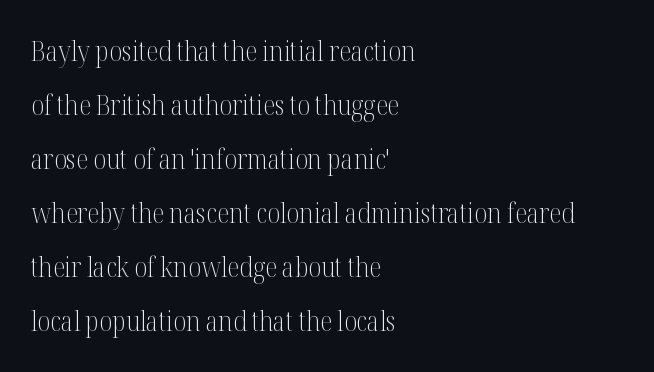
{"serif": "yes", "italic": "no", "bold": "no", "weight": "light", "width": "condensed", "stroke_contrast": "medium", "x_height": "medium", "monospaced": "no", "underline": "no", "align": "left", "line_spacing": "loose", "line_spacing_ratio": 1.93, "letter_spacing": "normal", "letter_spacing_em": 0.0, "glyph_px": 28}
